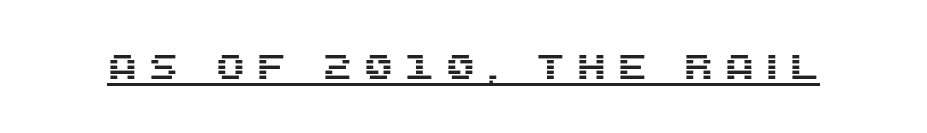
Glyph-to-glyph distance is far greater than everyday printed text. Serifs: no, the terminals of the letterforms are clean. Underlined type. You could not count columns in this text — the font is proportionally spaced.
